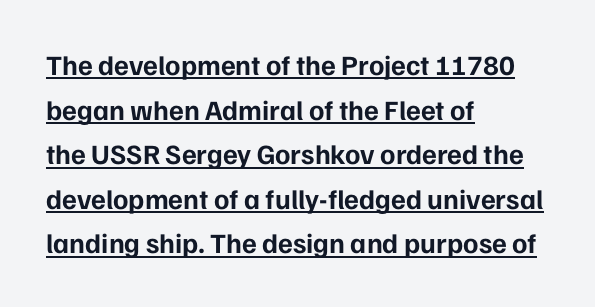
Q: Is the text bold? A: Yes.
Q: Is the text italic (slanted)? A: No, it is upright.
Q: Is the typeface a serif or a sans-serif typeface? A: Sans-serif.
Q: Is the text underlined? A: Yes.
Q: How is the paragraph aligned? A: Left-aligned.
Q: Is the spacing between letters normal or unusually wide? A: Normal.
Q: Is the spacing between lines tight, normal or loose? A: Normal.
Q: Width (condensed, normal, or wide)? A: Normal.
Q: Stroke contrast? A: Low.
Q: x-height? A: Medium.
Q: Monospaced? A: No.
